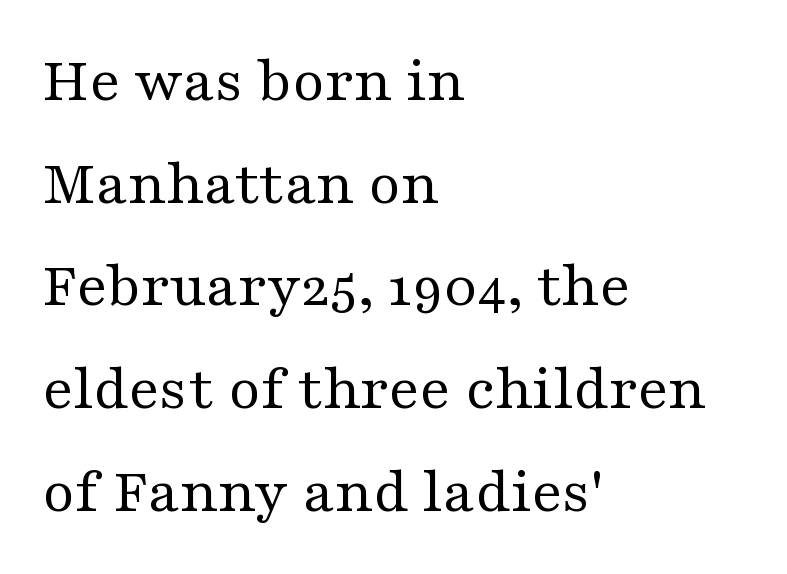
The line-height multiplier appears to be the usual default. Designer's note — italics off, roman on. Note the varied advance widths — an 'i' is clearly narrower than an 'm'. Descender tails drop into unmarked territory.
